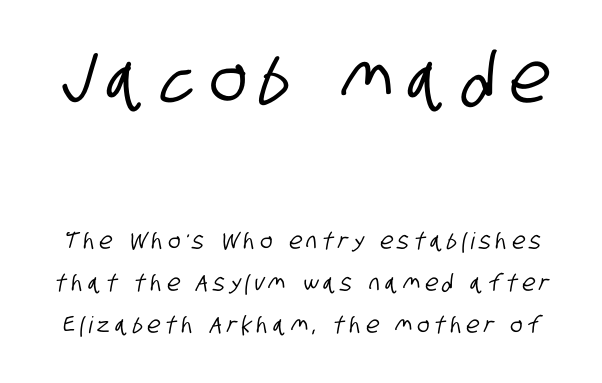
The image shows 70 px condensed sans-serif type; set line spacing 1.83x, unusually wide letter spacing (+0.21 em), not underlined; the first (top) block is 3.04x larger; low stroke contrast and a large x-height.
